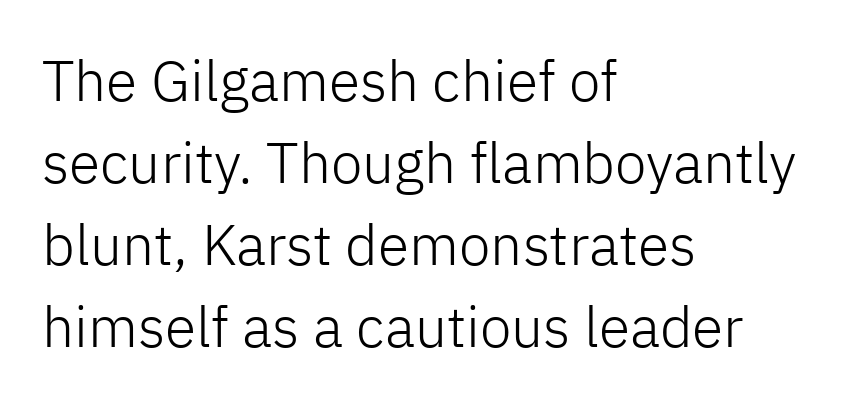
The image shows 57 px light sans-serif type, upright; set left-aligned, normal line spacing (1.44x), normal letter spacing, not underlined; low stroke contrast and a medium x-height.
